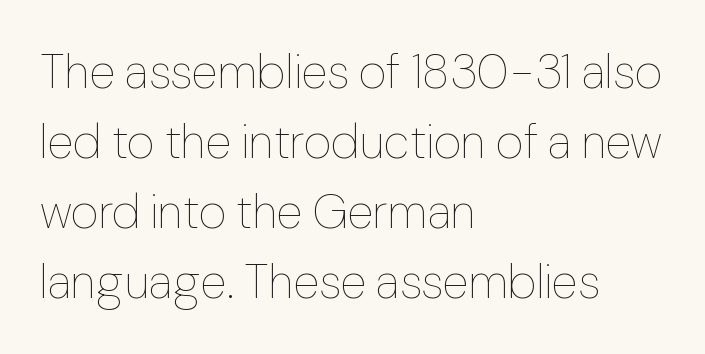
{"italic": "no", "bold": "no", "weight": "thin", "width": "normal", "stroke_contrast": "low", "x_height": "medium", "monospaced": "no", "underline": "no", "align": "left", "line_spacing": "normal", "line_spacing_ratio": 1.46, "letter_spacing": "normal", "letter_spacing_em": 0.0, "glyph_px": 48}
